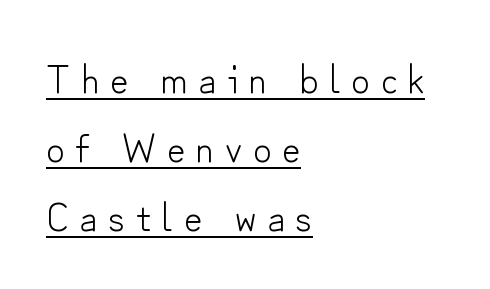
Q: Is the text bold? A: No.
Q: Is the text italic (slanted)? A: No, it is upright.
Q: Is the typeface a serif or a sans-serif typeface? A: Sans-serif.
Q: Is the text underlined? A: Yes.
Q: How is the paragraph aligned? A: Left-aligned.
Q: Is the spacing between letters normal or unusually wide? A: Unusually wide.
Q: Width (condensed, normal, or wide)? A: Normal.
Q: Stroke contrast? A: Low.
Q: x-height? A: Small.
Q: Monospaced? A: No.
